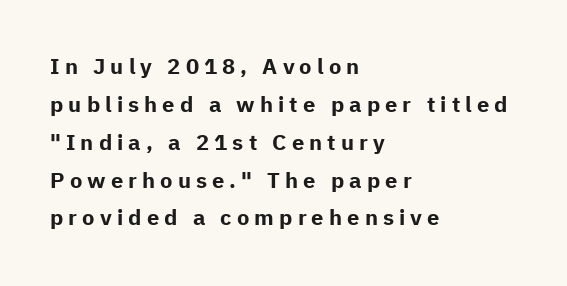
The image shows 22 px bold type, upright; set left-aligned, line spacing 1.72x, unusually wide letter spacing (+0.23 em), not underlined.
